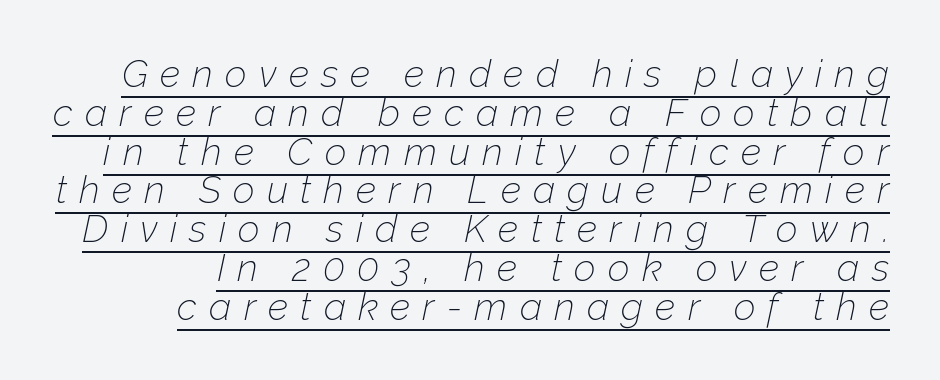
{"italic": "yes", "lean": "right", "slant_degrees": 12, "bold": "no", "weight": "thin", "width": "normal", "stroke_contrast": "low", "x_height": "medium", "monospaced": "no", "underline": "yes", "align": "right", "line_spacing": "tight", "line_spacing_ratio": 1.02, "letter_spacing": "wide", "letter_spacing_em": 0.32, "glyph_px": 38}
